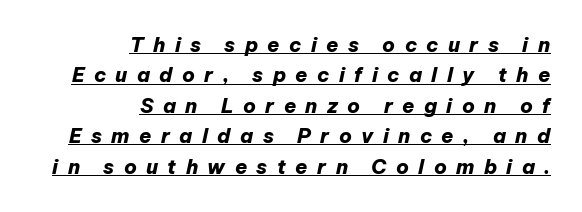
Q: Is the text bold? A: Yes.
Q: Is the text italic (slanted)? A: Yes, it leans right by about 12 degrees.
Q: Is the text underlined? A: Yes.
Q: How is the paragraph aligned? A: Right-aligned.
Q: Is the spacing between letters normal or unusually wide? A: Unusually wide.
Q: Is the spacing between lines tight, normal or loose? A: Normal.
